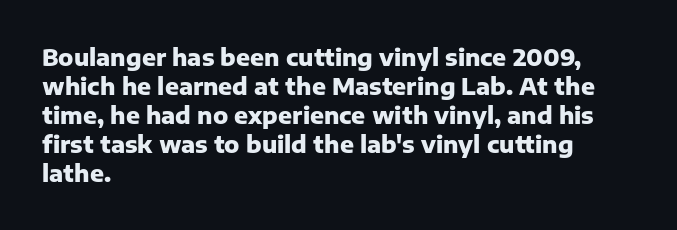
Q: Is the text bold? A: Yes.
Q: Is the text italic (slanted)? A: No, it is upright.
Q: Is the text underlined? A: No.
Q: How is the paragraph aligned? A: Left-aligned.
Q: Is the spacing between letters normal or unusually wide? A: Normal.
Q: Is the spacing between lines tight, normal or loose? A: Normal.
